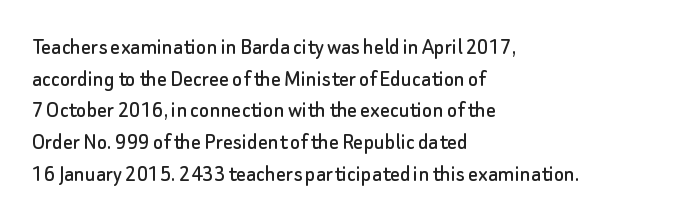
The letterforms sit shoulder to shoulder at normal distance. In terms of leading, this rendering sits right in the middle. The rendering anchors every line to the left-hand side. Style check: upright.
